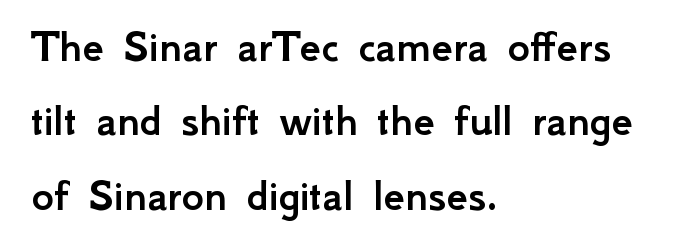
Any mark beneath the type? The region is blank. Each new line begins a customary step beneath the previous one. A typesetter would call this proportional, since set widths differ per character. Caption: standard tracking, unaltered.
